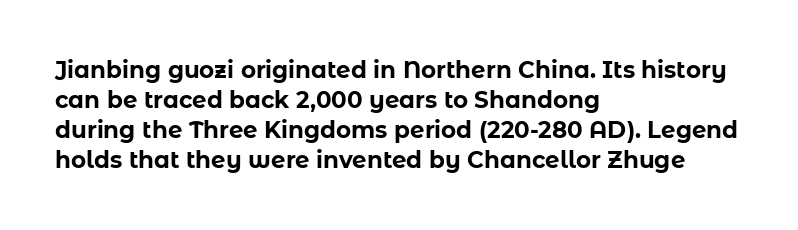
The image shows 23 px bold type, upright; set left-aligned, normal line spacing (1.31x), normal letter spacing, not underlined.
